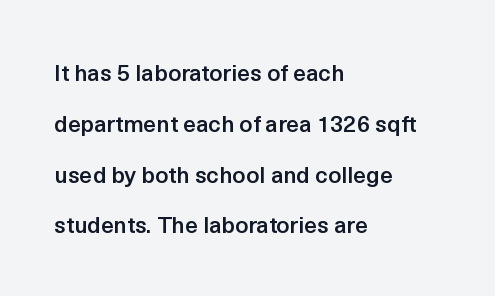
{"italic": "no", "bold": "semi", "underline": "no", "align": "left", "line_spacing": "loose", "line_spacing_ratio": 2.21, "letter_spacing": "normal", "letter_spacing_em": 0.0, "glyph_px": 23}
